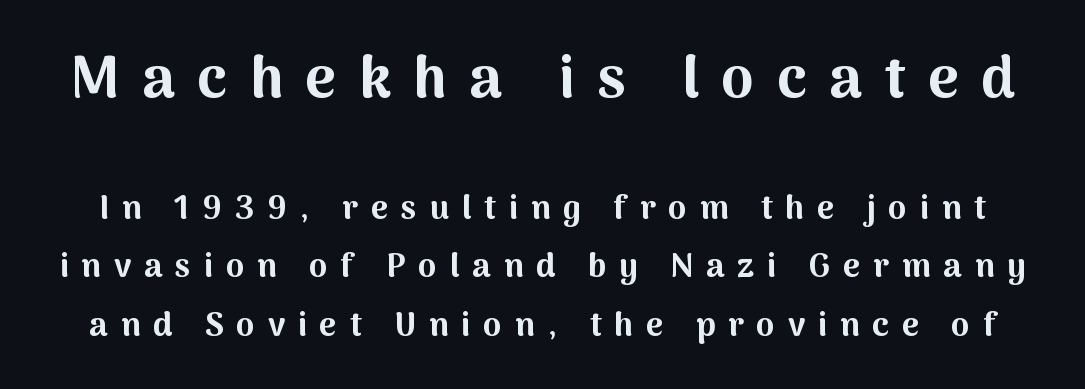
Q: Is the text bold? A: Yes.
Q: Is the text italic (slanted)? A: No, it is upright.
Q: Is the typeface a serif or a sans-serif typeface? A: Sans-serif.
Q: Is the text underlined? A: No.
Q: Is the spacing between letters normal or unusually wide? A: Unusually wide.
Q: Which block of text is set in a larger size, the first (top) or the second (bottom)? A: The first (top) one.
Q: Width (condensed, normal, or wide)? A: Normal.
Q: Stroke contrast? A: Medium.
Q: x-height? A: Medium.
Q: Monospaced? A: No.
